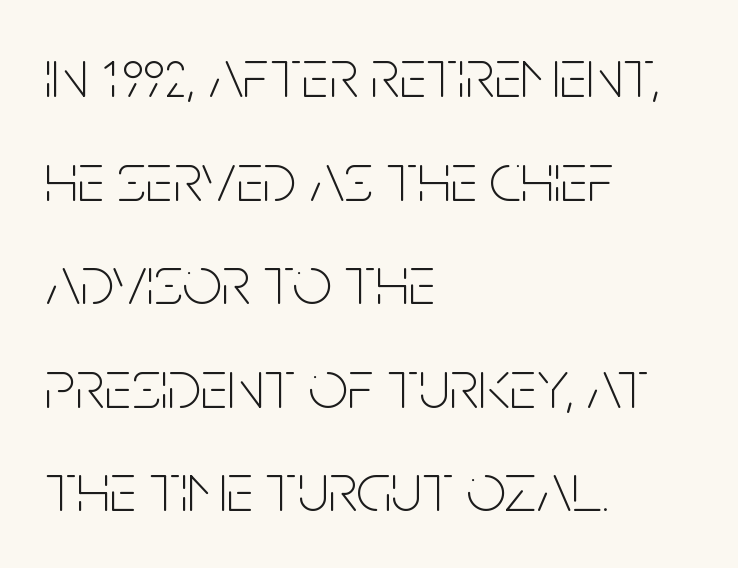
The weight tops out at a normal text grade. Does the type have serifs? No, each stem ends abruptly. What stands out about the letter spacing? Nothing — it is the standard amount. The face used here is proportionally spaced, like ordinary book or web type. This sample uses an upright cut, with every glyph sitting square on the baseline.
